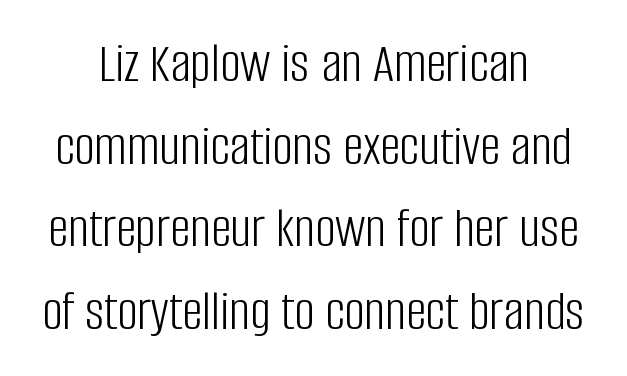
Q: Is the text bold? A: No.
Q: Is the text italic (slanted)? A: No, it is upright.
Q: Is the typeface a serif or a sans-serif typeface? A: Sans-serif.
Q: Is the text underlined? A: No.
Q: Is the spacing between letters normal or unusually wide? A: Normal.
Q: Is the spacing between lines tight, normal or loose? A: Normal.
Q: Width (condensed, normal, or wide)? A: Condensed.
Q: Stroke contrast? A: Low.
Q: x-height? A: Large.
Q: Monospaced? A: No.
